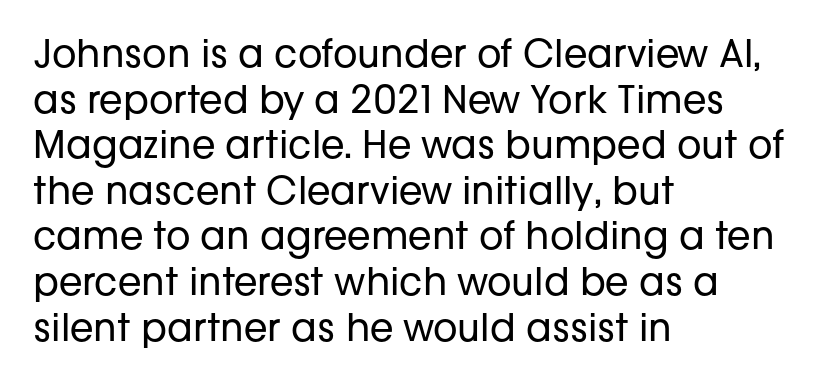
The image shows 38 px regular-weight sans-serif type, upright; set left-aligned, line spacing 1.2x, normal letter spacing, not underlined; low stroke contrast and a medium x-height.
